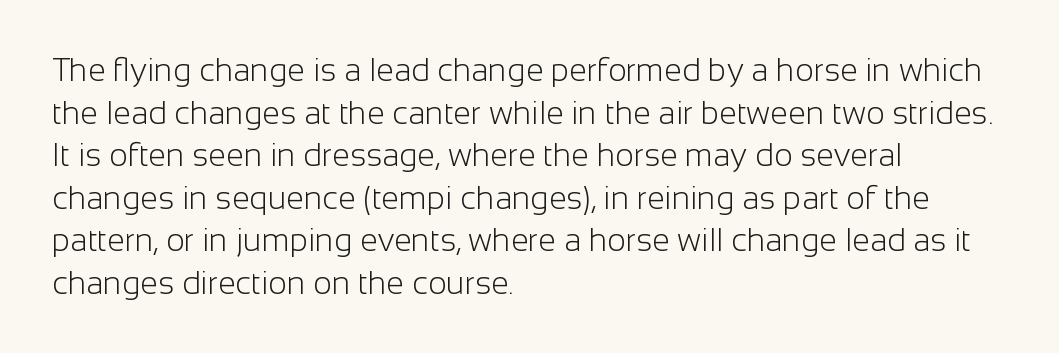
Underlining? Definitely not there. Visually the block forms a straight wall on the left and a jagged coastline on the right. Proportional: the letters do not fall into vertical columns. Horizontal bands of white between lines are of average thickness.
